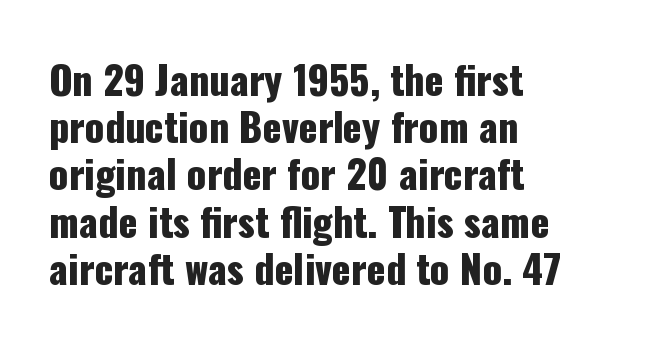
{"serif": "no", "italic": "no", "width": "condensed", "stroke_contrast": "low", "x_height": "medium", "monospaced": "no", "underline": "no", "align": "left", "line_spacing_ratio": 1.21, "letter_spacing": "normal", "letter_spacing_em": 0.0, "glyph_px": 39}
